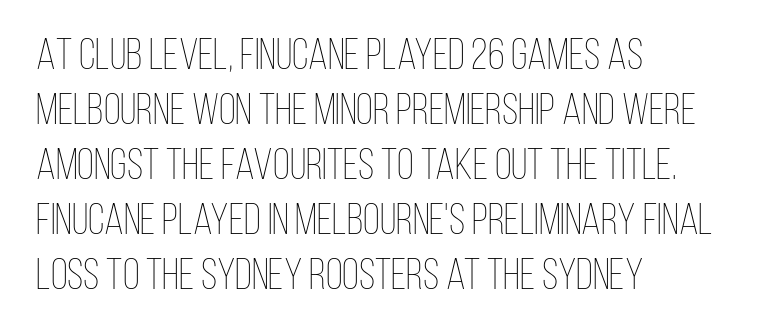
Q: Is the text bold? A: No.
Q: Is the text italic (slanted)? A: No, it is upright.
Q: Is the text underlined? A: No.
Q: How is the paragraph aligned? A: Left-aligned.
Q: Is the spacing between letters normal or unusually wide? A: Normal.
Q: Is the spacing between lines tight, normal or loose? A: Normal.
Q: Width (condensed, normal, or wide)? A: Condensed.
Q: Stroke contrast? A: Low.
Q: x-height? A: Large.
Q: Monospaced? A: No.
